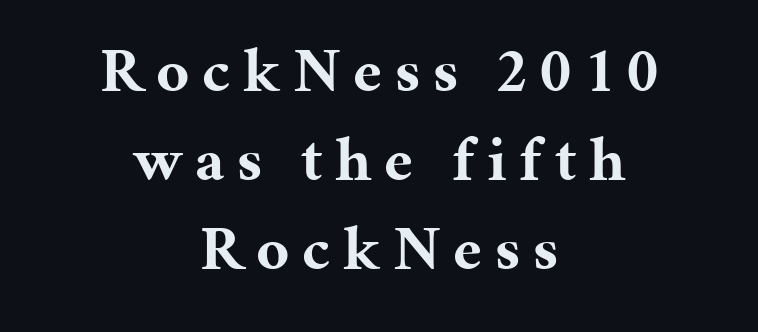
Q: Is the text bold? A: Yes.
Q: Is the text italic (slanted)? A: No, it is upright.
Q: Is the typeface a serif or a sans-serif typeface? A: Serif.
Q: Is the text underlined? A: No.
Q: How is the paragraph aligned? A: Centered.
Q: Is the spacing between letters normal or unusually wide? A: Unusually wide.
Q: Is the spacing between lines tight, normal or loose? A: Normal.
Q: Width (condensed, normal, or wide)? A: Normal.
Q: Stroke contrast? A: Medium.
Q: x-height? A: Medium.
Q: Monospaced? A: No.
